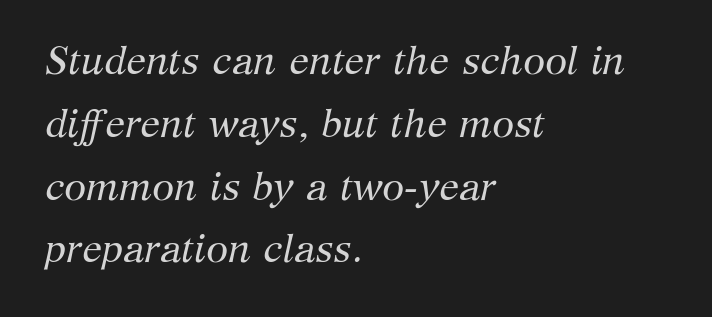
Q: Is the text bold? A: No.
Q: Is the text italic (slanted)? A: Yes, it leans right by about 12 degrees.
Q: Is the typeface a serif or a sans-serif typeface? A: Serif.
Q: Is the text underlined? A: No.
Q: How is the paragraph aligned? A: Left-aligned.
Q: Is the spacing between letters normal or unusually wide? A: Normal.
Q: Is the spacing between lines tight, normal or loose? A: Normal.
Q: Width (condensed, normal, or wide)? A: Normal.
Q: Stroke contrast? A: Medium.
Q: x-height? A: Medium.
Q: Monospaced? A: No.
